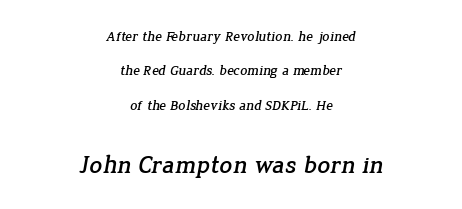
The rag falls on both sides of this text block equally. Check under the words: just untouched page. Here the glyphs are tracked normally, forming tight word shapes. Does the leading feel generous? Absolutely, it's lavish.
